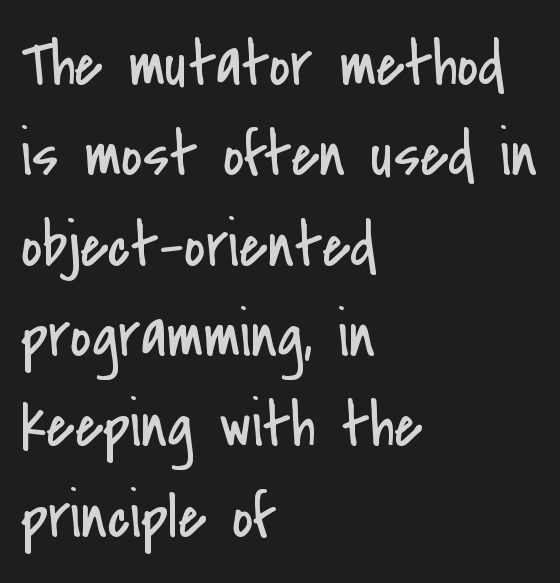
The font sits on the lighter half of the weight spectrum, regular included. Any mark beneath the type? The region is blank. Check where the strokes stop: nothing finishes them off — pure sans. If you drew a line through each stem, it would be perfectly vertical. Is this a fixed-width face? No — the glyphs have proportional, varying widths.
